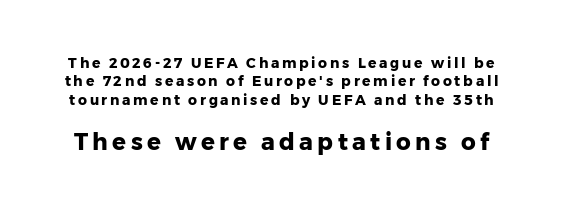
{"italic": "no", "bold": "yes", "underline": "no", "line_spacing": "normal", "line_spacing_ratio": 1.31, "larger_block": "second", "size_ratio": 1.64, "glyph_px": 23}
